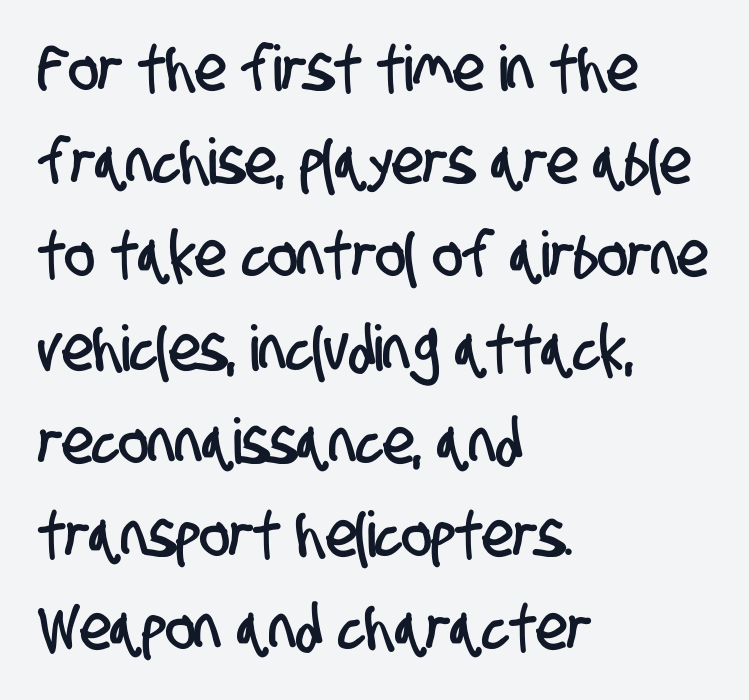
Here the designer chose a conventional face with non-uniform glyph widths. Honestly, the row spacing looks completely unremarkable. Plain, unruled lines of type. Nothing sits at the stroke ends, so this counts as sans-serif. Spacing between characters is what you'd get straight out of the box.
